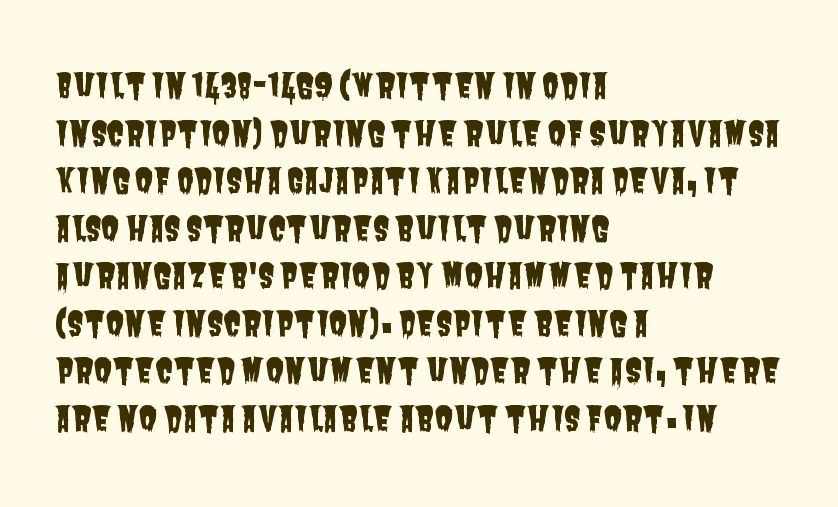
The image shows 33 px condensed sans-serif type; set left-aligned, normal line spacing (1.44x), normal letter spacing, not underlined; low stroke contrast and a large x-height.
